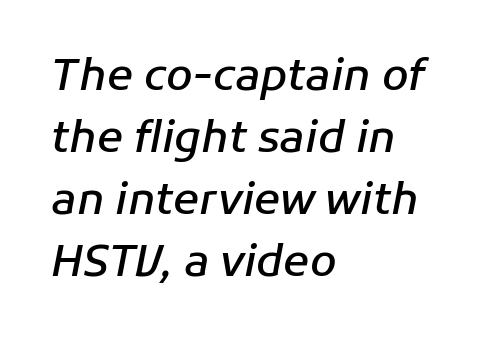
The image shows 43 px semibold type, italic (leaning right); set left-aligned, normal line spacing (1.44x), normal letter spacing, not underlined; low stroke contrast and a medium x-height.
